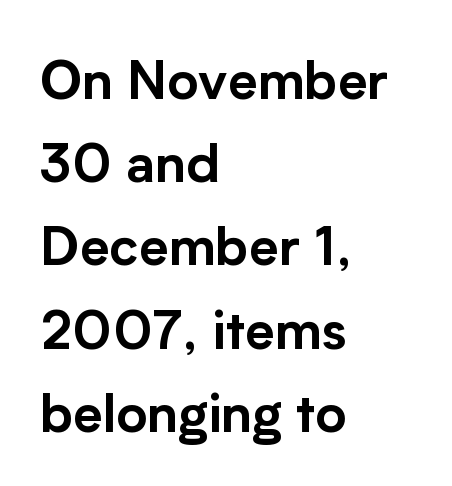
The image shows 53 px sans-serif type, upright; set left-aligned, normal line spacing (1.57x), normal letter spacing, not underlined; low stroke contrast and a medium x-height.
